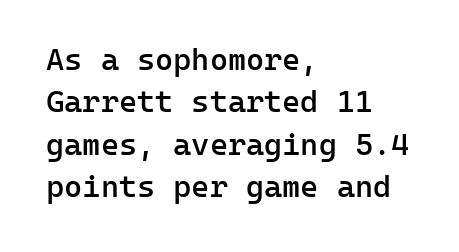
Q: Is the text bold? A: Semi-bold.
Q: Is the text italic (slanted)? A: No, it is upright.
Q: Is the typeface a serif or a sans-serif typeface? A: Sans-serif.
Q: Is the text underlined? A: No.
Q: How is the paragraph aligned? A: Left-aligned.
Q: Is the spacing between letters normal or unusually wide? A: Normal.
Q: Is the spacing between lines tight, normal or loose? A: Normal.
Q: Width (condensed, normal, or wide)? A: Normal.
Q: Stroke contrast? A: Low.
Q: x-height? A: Medium.
Q: Monospaced? A: Yes.
